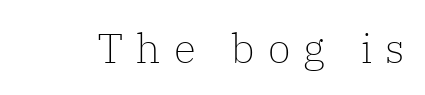
{"serif": "yes", "italic": "no", "bold": "no", "weight": "light", "width": "normal", "stroke_contrast": "low", "x_height": "medium", "monospaced": "no", "underline": "no", "letter_spacing": "wide", "letter_spacing_em": 0.32, "glyph_px": 41}
